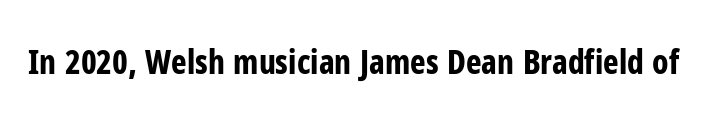
Characters remain perfectly vertical along every line. These words are printed bold, with thick strokes throughout. Nope, no serifs anywhere on these letters. The rendering uses natural spacing where letterforms have individual widths.
